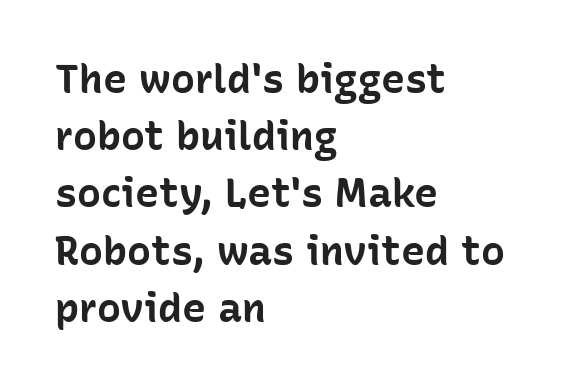
Q: Is the text bold? A: Yes.
Q: Is the text italic (slanted)? A: No, it is upright.
Q: Is the typeface a serif or a sans-serif typeface? A: Sans-serif.
Q: Is the text underlined? A: No.
Q: How is the paragraph aligned? A: Left-aligned.
Q: Is the spacing between letters normal or unusually wide? A: Normal.
Q: Is the spacing between lines tight, normal or loose? A: Normal.
Q: Width (condensed, normal, or wide)? A: Normal.
Q: Stroke contrast? A: Low.
Q: x-height? A: Medium.
Q: Monospaced? A: No.
